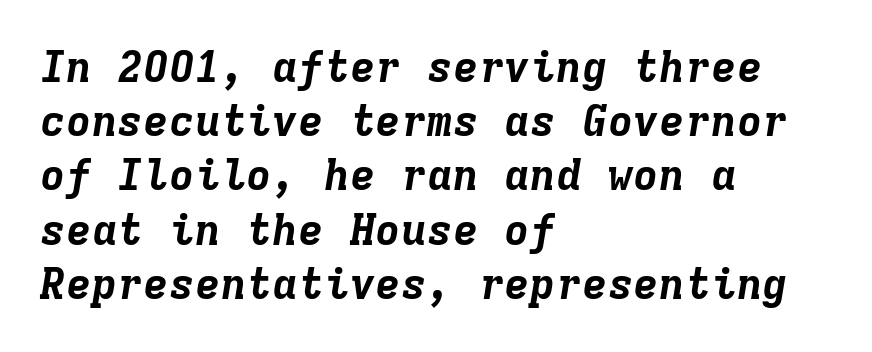
The image shows 43 px bold type, italic (leaning right), monospaced; set left-aligned, normal line spacing (1.26x), normal letter spacing, not underlined; low stroke contrast and a medium x-height.
